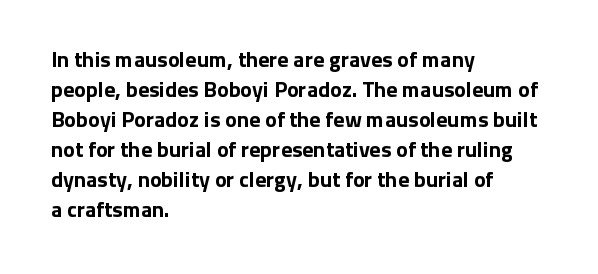
The image shows 22 px bold type, upright; set left-aligned, normal line spacing (1.36x), normal letter spacing, not underlined.
